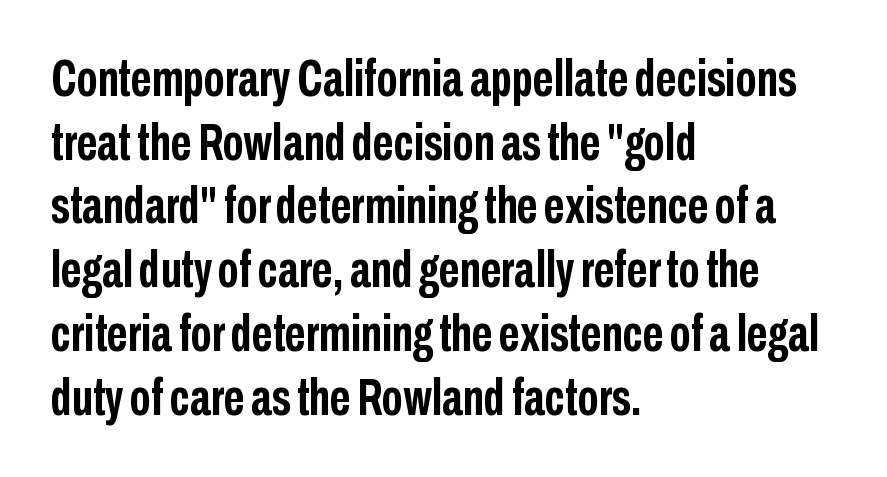
The image shows 51 px semibold, condensed sans-serif type, upright; set left-aligned, normal line spacing (1.25x), normal letter spacing, not underlined; low stroke contrast and a medium x-height.
